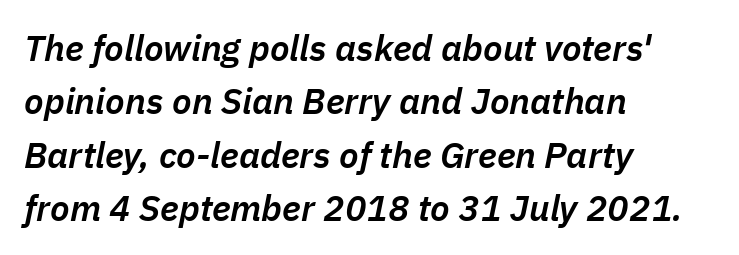
The rendering uses a semibold face; strokes are thickened but not to full bold. Leftover space on each line is placed entirely after the last word. If you measured baseline to baseline, you'd find a middling distance. This rendering leaves character spacing at its baseline value. If you drew a line through each stem, it would be angled.
